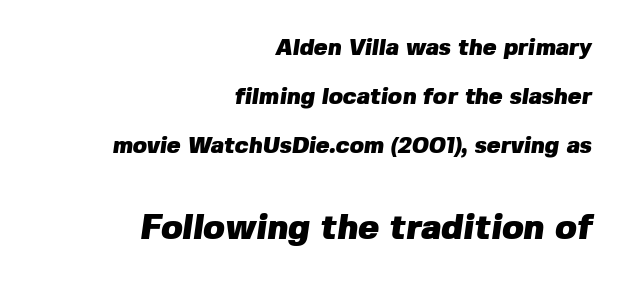
{"serif": "no", "bold": "yes", "weight": "heavy", "width": "normal", "stroke_contrast": "low", "x_height": "medium", "monospaced": "no", "underline": "no", "align": "right", "line_spacing": "loose", "line_spacing_ratio": 2.13, "letter_spacing": "normal", "letter_spacing_em": 0.0, "larger_block": "second", "size_ratio": 1.52, "glyph_px": 35}
